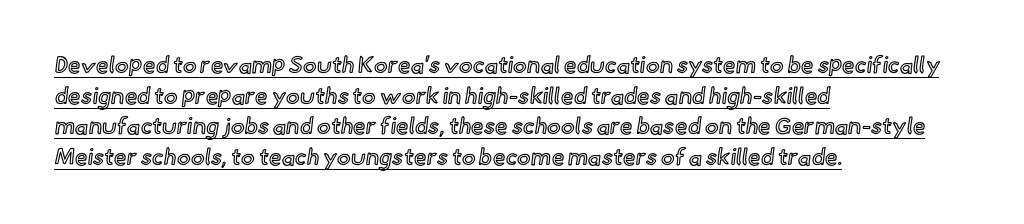
Words appear dense and cohesive because spacing is normal. A baseline rule has been typeset under these characters. Compared with typical paragraphs, the rows here are spaced about the same. Which margin do the lines hug? The left one — the right edge is uneven.
